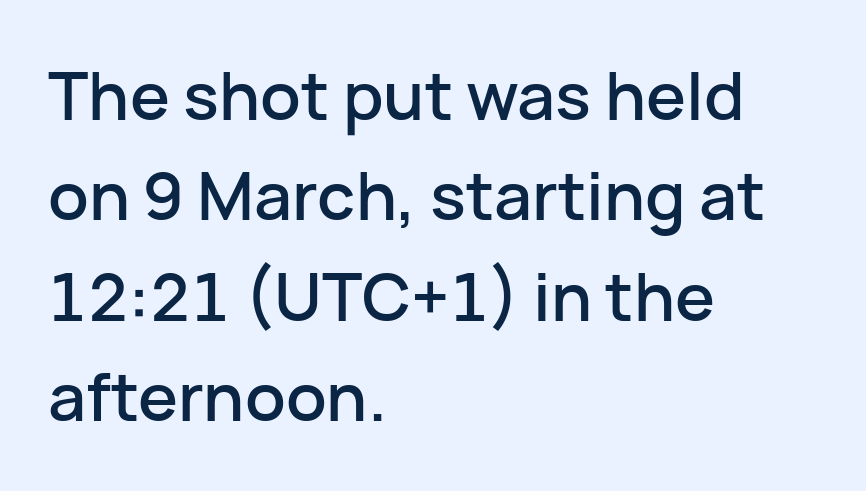
Q: Is the text italic (slanted)? A: No, it is upright.
Q: Is the typeface a serif or a sans-serif typeface? A: Sans-serif.
Q: Is the text underlined? A: No.
Q: How is the paragraph aligned? A: Left-aligned.
Q: Is the spacing between letters normal or unusually wide? A: Normal.
Q: Is the spacing between lines tight, normal or loose? A: Normal.
Q: Width (condensed, normal, or wide)? A: Normal.
Q: Stroke contrast? A: Low.
Q: x-height? A: Medium.
Q: Monospaced? A: No.
